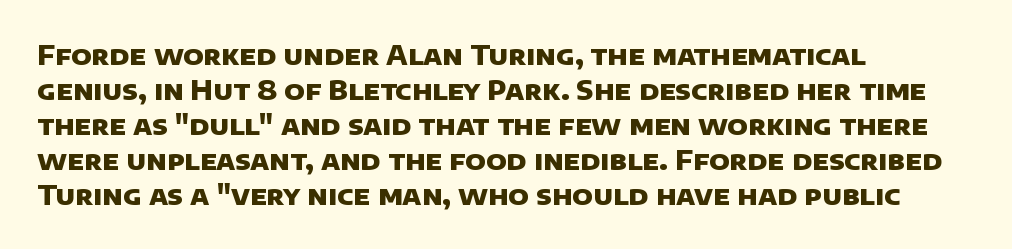
{"bold": "yes", "underline": "no", "align": "left", "line_spacing": "normal", "line_spacing_ratio": 1.3, "letter_spacing": "normal", "letter_spacing_em": 0.0, "glyph_px": 27}
